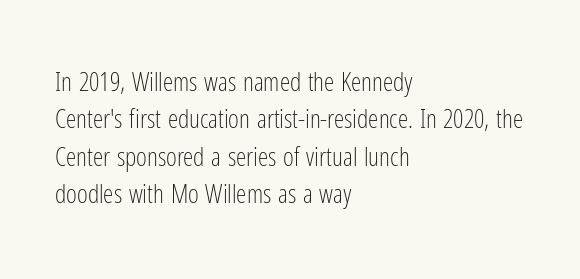
The image shows 26 px text type, upright; set left-aligned, normal line spacing (1.44x), normal letter spacing, not underlined.
